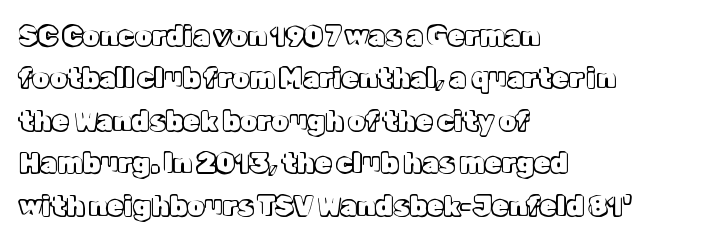
The image shows 27 px text type, upright; set left-aligned, normal line spacing (1.57x), normal letter spacing, not underlined.
